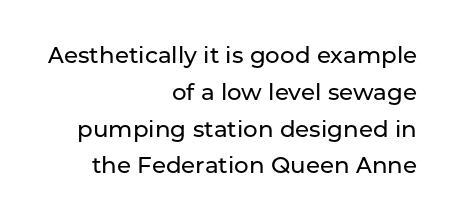
{"italic": "no", "underline": "no", "align": "right", "line_spacing": "normal", "line_spacing_ratio": 1.6, "letter_spacing": "normal", "letter_spacing_em": 0.0, "glyph_px": 23}
